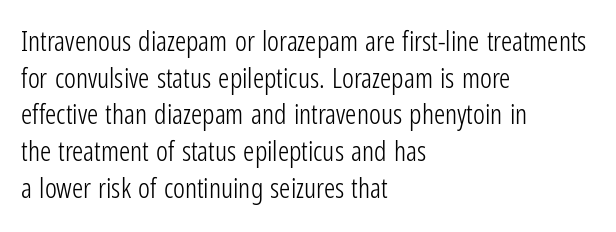
The letters advance in unequal steps, a hallmark of proportional type. Stems here are at most as thick as an everyday book face. The rendering anchors every line to the left-hand side. This is roman type, the default non-slanted kind.
